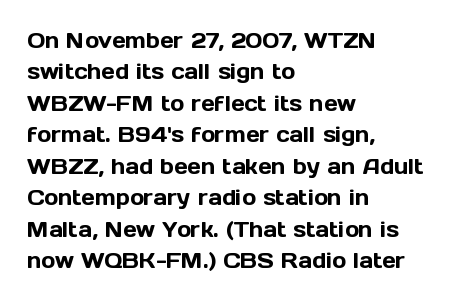
Q: Is the text italic (slanted)? A: No, it is upright.
Q: Is the text underlined? A: No.
Q: How is the paragraph aligned? A: Left-aligned.
Q: Is the spacing between letters normal or unusually wide? A: Normal.
Q: Is the spacing between lines tight, normal or loose? A: Normal.
